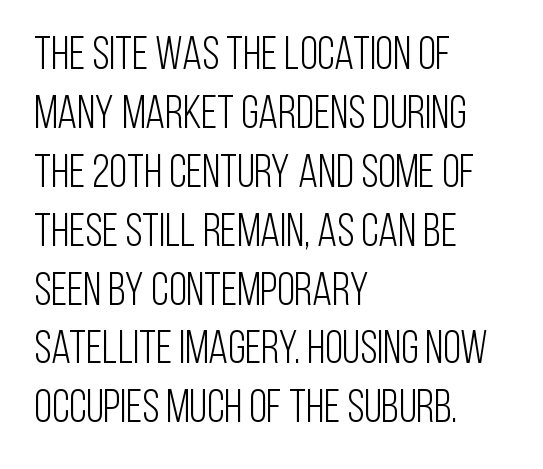
The image shows 46 px light, condensed sans-serif type, upright; set left-aligned, normal line spacing (1.28x), normal letter spacing, not underlined; low stroke contrast and a large x-height.
